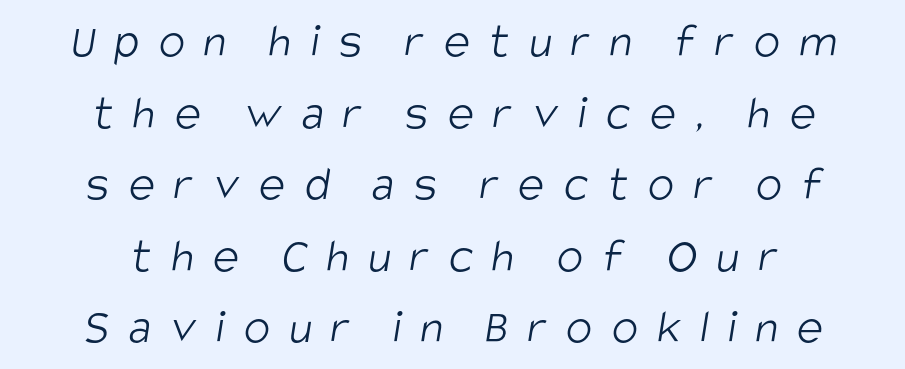
Q: Is the text bold? A: No.
Q: Is the typeface a serif or a sans-serif typeface? A: Sans-serif.
Q: Is the text underlined? A: No.
Q: How is the paragraph aligned? A: Centered.
Q: Is the spacing between letters normal or unusually wide? A: Unusually wide.
Q: Is the spacing between lines tight, normal or loose? A: Normal.
Q: Width (condensed, normal, or wide)? A: Condensed.
Q: Stroke contrast? A: Low.
Q: x-height? A: Large.
Q: Monospaced? A: No.
